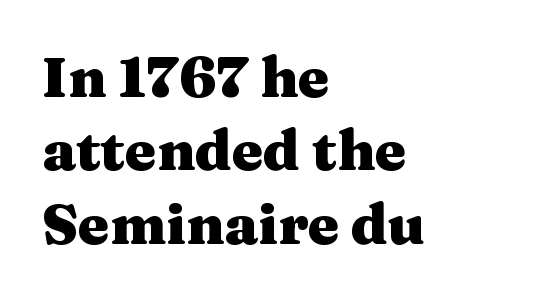
{"serif": "yes", "italic": "no", "bold": "yes", "weight": "heavy", "width": "wide", "stroke_contrast": "medium", "x_height": "medium", "monospaced": "no", "underline": "no", "align": "left", "line_spacing": "normal", "line_spacing_ratio": 1.31, "letter_spacing": "normal", "letter_spacing_em": 0.0, "glyph_px": 56}
